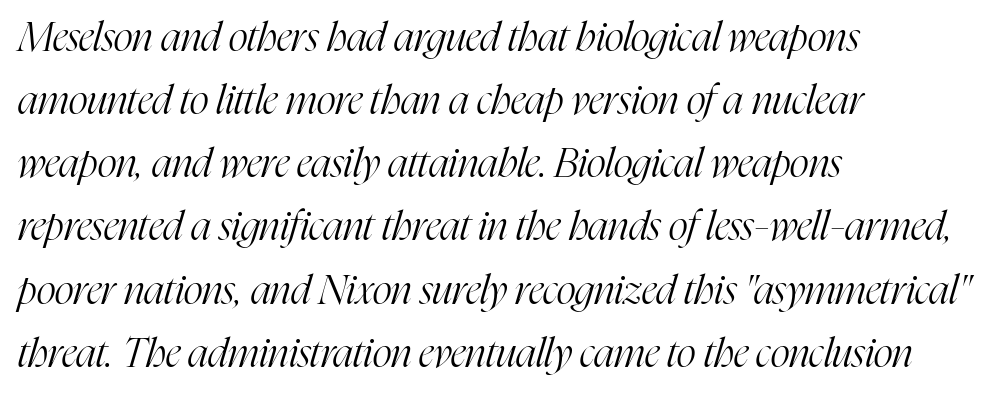
Small tapered or slab feet sit at the stroke ends, so this counts as serif. What's the leading like? Ordinary, nothing unusual. Style check: oblique. Words appear dense and cohesive because spacing is normal.
